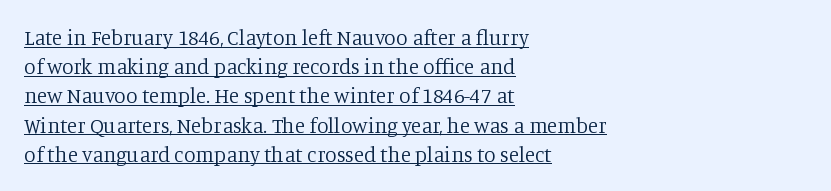
{"italic": "no", "bold": "no", "underline": "yes", "align": "left", "line_spacing": "normal", "line_spacing_ratio": 1.39, "letter_spacing": "normal", "letter_spacing_em": 0.0, "glyph_px": 21}
